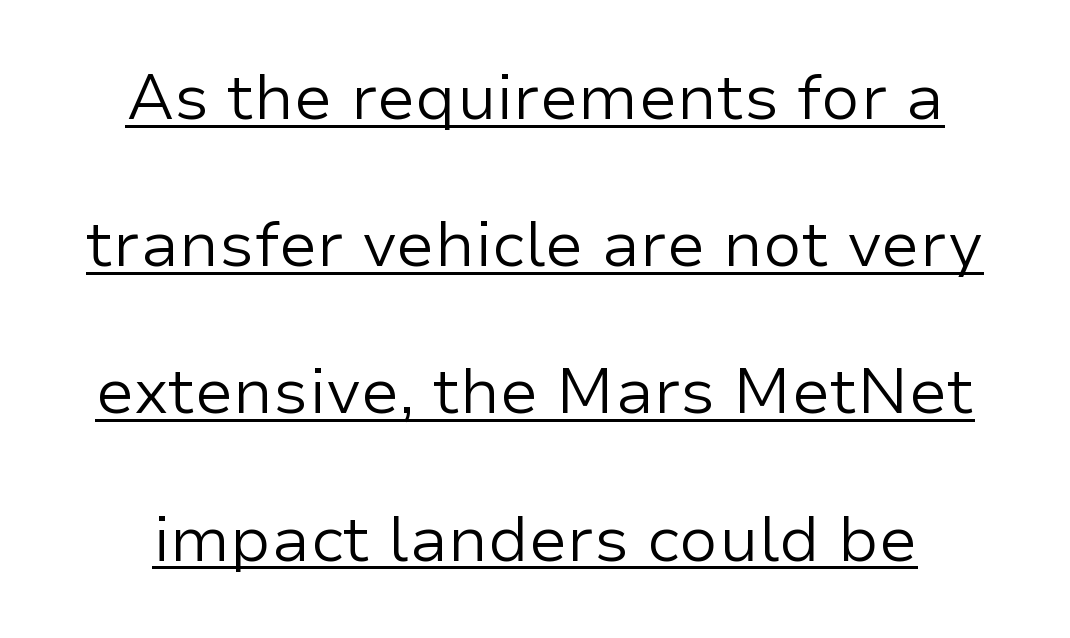
Do the characters align in a grid? No, the font is proportional. Letterform terminals end flat and unadorned throughout the passage. What decoration does the sample have? An underline. Caption: face not bold, strokes unweighted.
